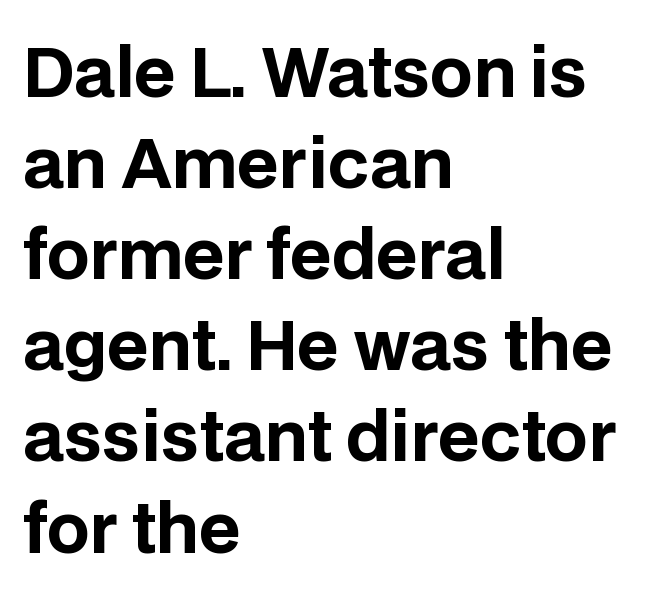
The image shows 67 px bold sans-serif type, upright; set left-aligned, normal line spacing (1.36x), normal letter spacing, not underlined; low stroke contrast and a large x-height.
